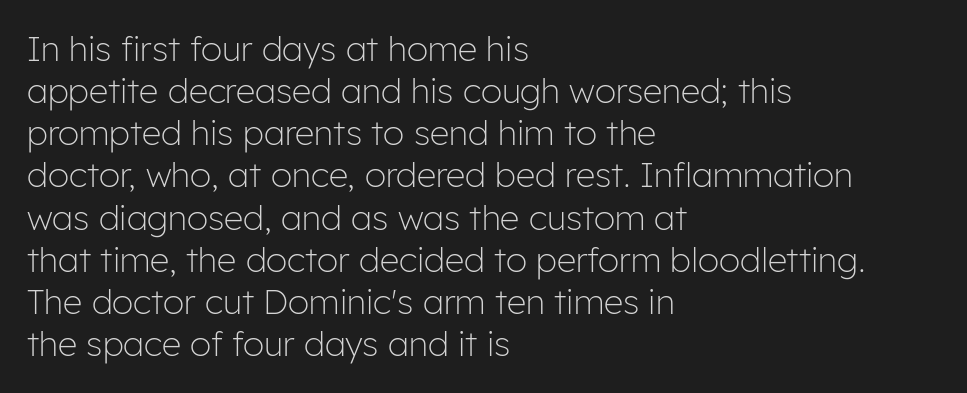
The setting favours the left margin, as ordinary paragraphs usually do. Glance below the letters and you will spot only blank space. A light-to-regular cut is what we see here. Default kerning and tracking; the words read as compact shapes. Spacing verdict: proportional, widths tailored to each character. The glyphs in this specimen are sans serif.
